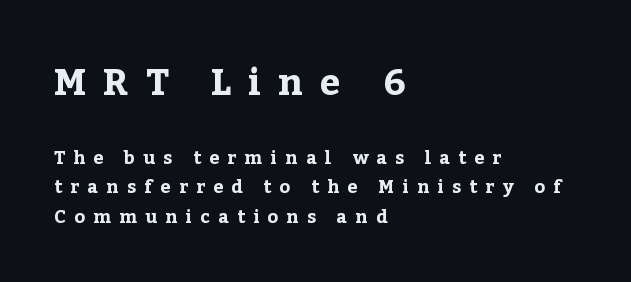
The image shows 37 px bold serif type, upright; set left-aligned, normal line spacing (1.63x), unusually wide letter spacing (+0.46 em), not underlined; the first (top) block is 2.06x larger; low stroke contrast and a medium x-height.
